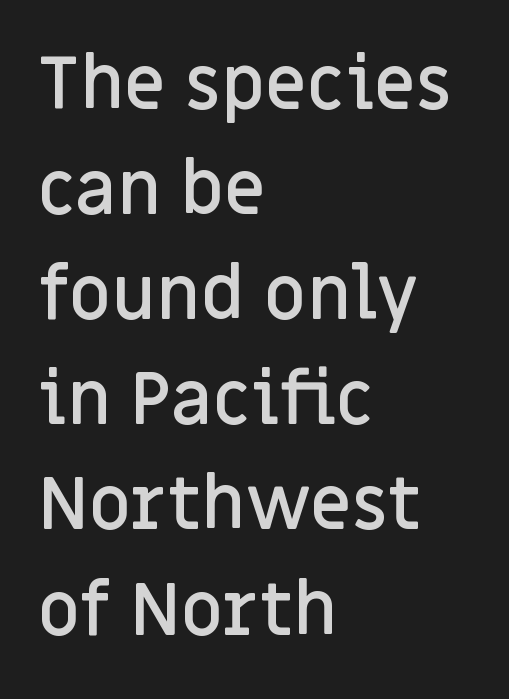
Q: Is the text bold? A: Semi-bold.
Q: Is the text italic (slanted)? A: No, it is upright.
Q: Is the typeface a serif or a sans-serif typeface? A: Sans-serif.
Q: Is the text underlined? A: No.
Q: How is the paragraph aligned? A: Left-aligned.
Q: Is the spacing between letters normal or unusually wide? A: Normal.
Q: Is the spacing between lines tight, normal or loose? A: Normal.
Q: Width (condensed, normal, or wide)? A: Normal.
Q: Stroke contrast? A: Low.
Q: x-height? A: Large.
Q: Monospaced? A: No.
